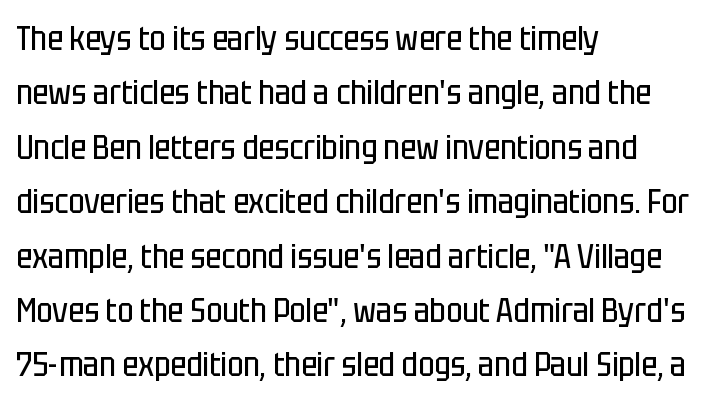
Q: Is the text bold? A: No.
Q: Is the text italic (slanted)? A: No, it is upright.
Q: Is the typeface a serif or a sans-serif typeface? A: Sans-serif.
Q: Is the text underlined? A: No.
Q: How is the paragraph aligned? A: Left-aligned.
Q: Is the spacing between letters normal or unusually wide? A: Normal.
Q: Is the spacing between lines tight, normal or loose? A: Normal.
Q: Width (condensed, normal, or wide)? A: Condensed.
Q: Stroke contrast? A: Low.
Q: x-height? A: Large.
Q: Monospaced? A: No.
